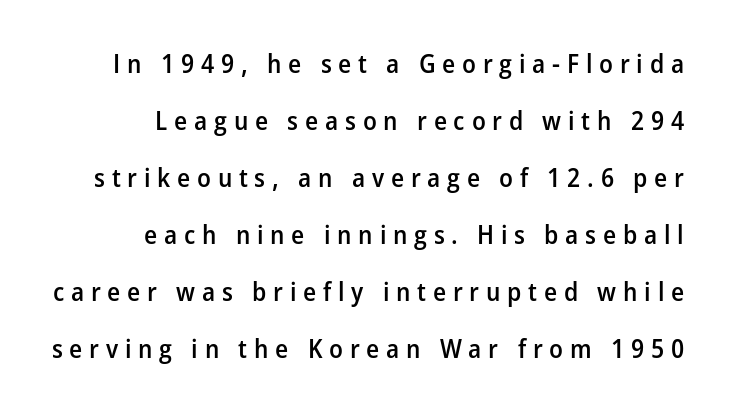
The image shows 26 px text type, upright; set right-aligned, loose line spacing (2.19x), unusually wide letter spacing (+0.26 em), not underlined.
